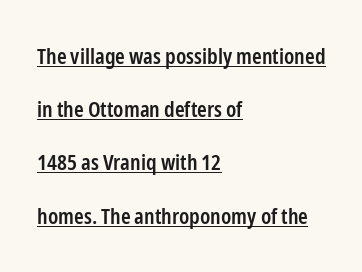
Q: Is the text bold? A: Semi-bold.
Q: Is the text italic (slanted)? A: No, it is upright.
Q: Is the text underlined? A: Yes.
Q: How is the paragraph aligned? A: Left-aligned.
Q: Is the spacing between letters normal or unusually wide? A: Normal.
Q: Is the spacing between lines tight, normal or loose? A: Loose.
